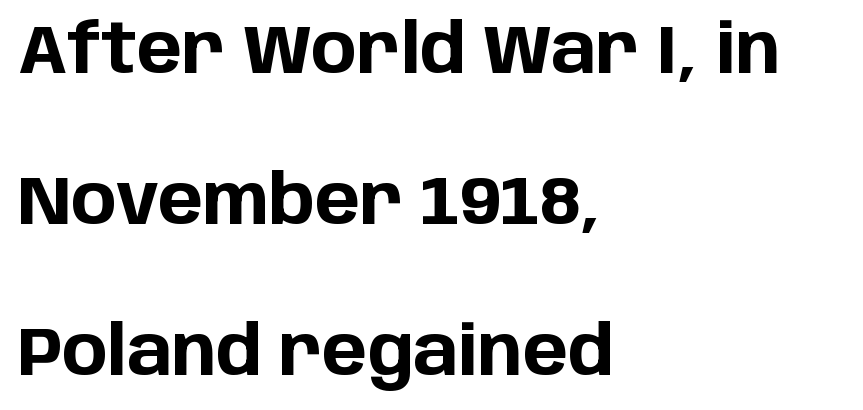
The image shows 68 px bold sans-serif type, upright; set left-aligned, loose line spacing (2.22x), normal letter spacing, not underlined; low stroke contrast and a large x-height.
